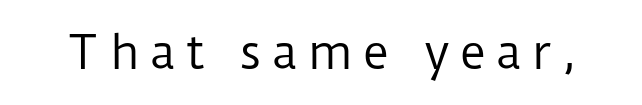
The baseline area is clear. Note the varied advance widths — an 'i' is clearly narrower than an 'm'. This is sans-serif lettering, the kind often seen on screens and signage. You can tell it's not italic because the verticals are truly vertical. The strokes carry an ordinary text weight at most. The type is letterspaced generously, with wide tracking.
